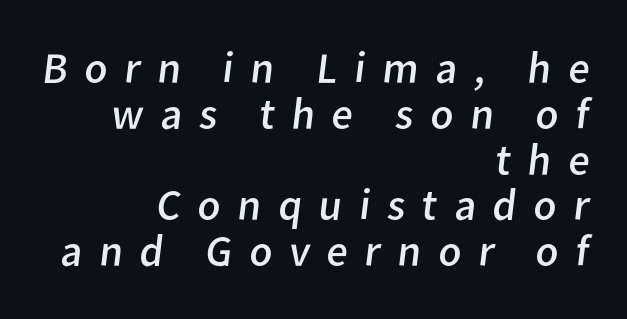
Q: Is the text bold? A: No.
Q: Is the typeface a serif or a sans-serif typeface? A: Sans-serif.
Q: Is the text underlined? A: No.
Q: How is the paragraph aligned? A: Right-aligned.
Q: Is the spacing between letters normal or unusually wide? A: Unusually wide.
Q: Is the spacing between lines tight, normal or loose? A: Tight.
Q: Width (condensed, normal, or wide)? A: Normal.
Q: Stroke contrast? A: Low.
Q: x-height? A: Medium.
Q: Monospaced? A: No.
